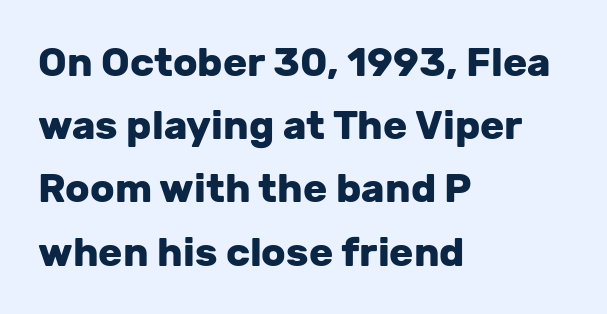
Q: Is the text bold? A: Yes.
Q: Is the text italic (slanted)? A: No, it is upright.
Q: Is the typeface a serif or a sans-serif typeface? A: Sans-serif.
Q: Is the text underlined? A: No.
Q: How is the paragraph aligned? A: Left-aligned.
Q: Is the spacing between letters normal or unusually wide? A: Normal.
Q: Is the spacing between lines tight, normal or loose? A: Normal.
Q: Width (condensed, normal, or wide)? A: Normal.
Q: Stroke contrast? A: Low.
Q: x-height? A: Medium.
Q: Monospaced? A: No.
